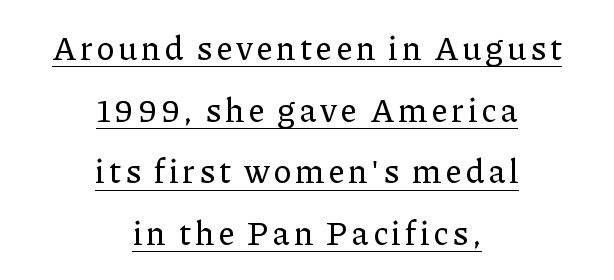
The image shows 33 px serif type, upright; set centered, line spacing 1.87x, underlined; low stroke contrast and a medium x-height.
